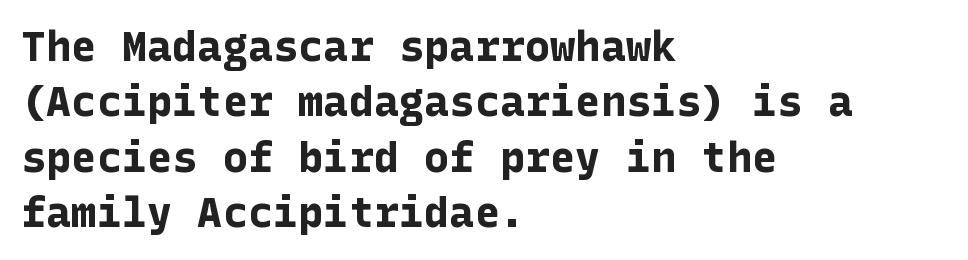
The image shows 42 px bold sans-serif type, upright; set left-aligned, normal line spacing (1.32x), normal letter spacing, not underlined; low stroke contrast and a medium x-height.
